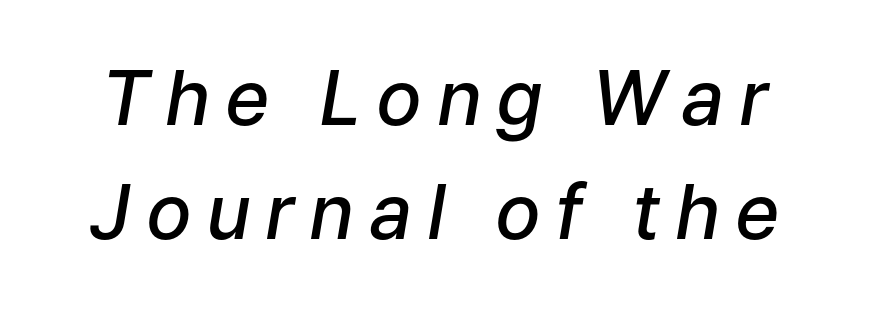
Would a proofreader flag this as italicized? Yes. The passage shown is not underscored anywhere. The rendering uses natural spacing where letterforms have individual widths. The sample has been set in demibold, a notch under bold. This sample keeps an unexceptional amount of space between lines.
